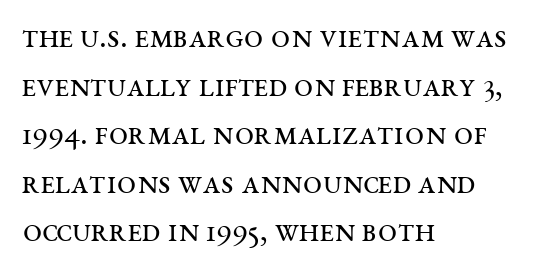
Note the varied advance widths — an 'i' is clearly narrower than an 'm'. The rendering uses a moderate line-height, typical for paragraphs. You can tell from the footed stems that serif type was used. One-word summary of the alignment: left.
